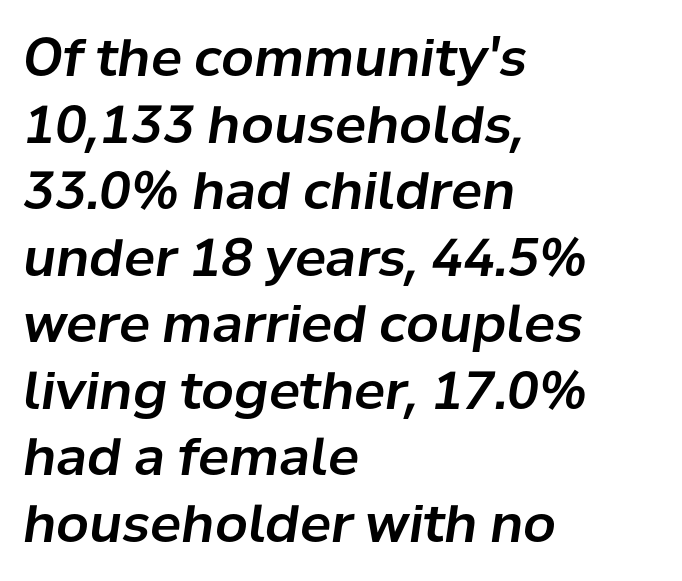
{"italic": "yes", "lean": "right", "slant_degrees": 8, "width": "normal", "stroke_contrast": "low", "x_height": "medium", "monospaced": "no", "underline": "no", "align": "left", "line_spacing": "normal", "line_spacing_ratio": 1.28, "letter_spacing": "normal", "letter_spacing_em": 0.0, "glyph_px": 52}
